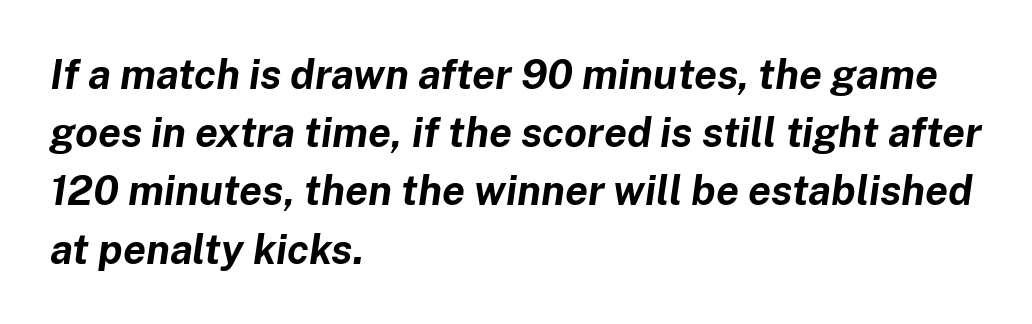
The image shows 41 px bold type, italic (leaning right); set left-aligned, normal line spacing (1.42x), normal letter spacing, not underlined; low stroke contrast and a medium x-height.
